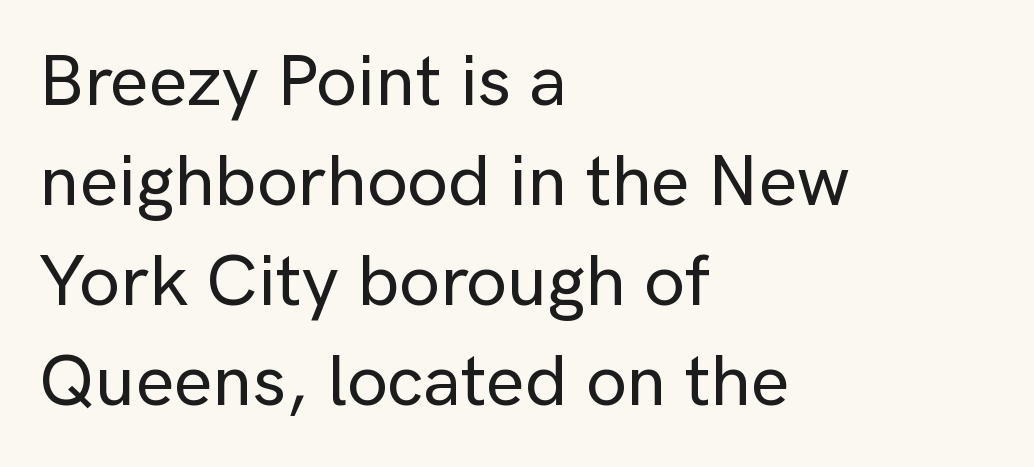
Q: Is the text italic (slanted)? A: No, it is upright.
Q: Is the typeface a serif or a sans-serif typeface? A: Sans-serif.
Q: Is the text underlined? A: No.
Q: How is the paragraph aligned? A: Left-aligned.
Q: Is the spacing between letters normal or unusually wide? A: Normal.
Q: Is the spacing between lines tight, normal or loose? A: Normal.
Q: Width (condensed, normal, or wide)? A: Normal.
Q: Stroke contrast? A: Low.
Q: x-height? A: Medium.
Q: Monospaced? A: No.
